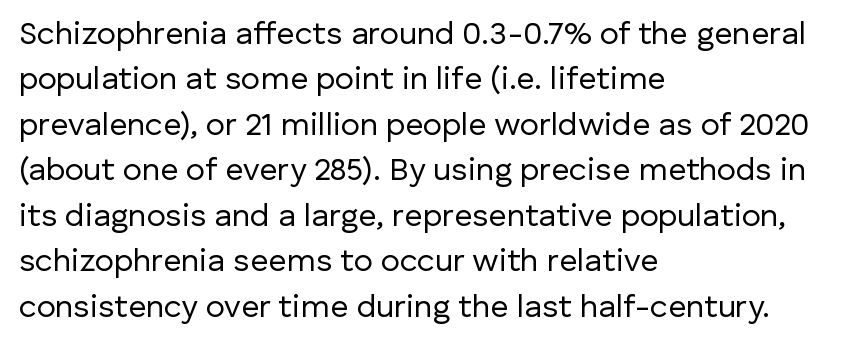
Spacing verdict: proportional, widths tailored to each character. I'd call this a sans setting — the letters go barefoot. No extra ink here — the face is not bold. This rendering uses left alignment, leaving the right contour irregular.
